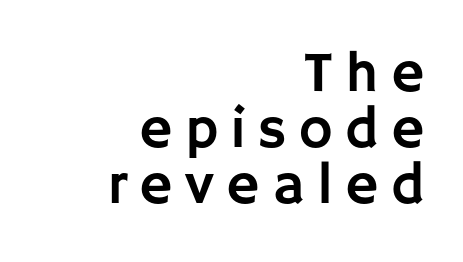
Q: Is the text italic (slanted)? A: No, it is upright.
Q: Is the typeface a serif or a sans-serif typeface? A: Sans-serif.
Q: Is the text underlined? A: No.
Q: How is the paragraph aligned? A: Right-aligned.
Q: Is the spacing between letters normal or unusually wide? A: Unusually wide.
Q: Is the spacing between lines tight, normal or loose? A: Tight.
Q: Width (condensed, normal, or wide)? A: Normal.
Q: Stroke contrast? A: Low.
Q: x-height? A: Large.
Q: Monospaced? A: No.
